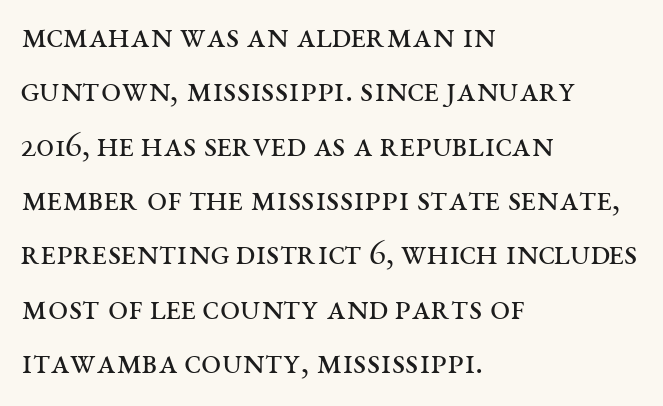
{"serif": "yes", "italic": "no", "bold": "no", "weight": "regular", "width": "wide", "stroke_contrast": "medium", "x_height": "large", "monospaced": "no", "underline": "no", "align": "left", "line_spacing": "normal", "line_spacing_ratio": 1.51, "letter_spacing": "normal", "letter_spacing_em": 0.0, "glyph_px": 36}
